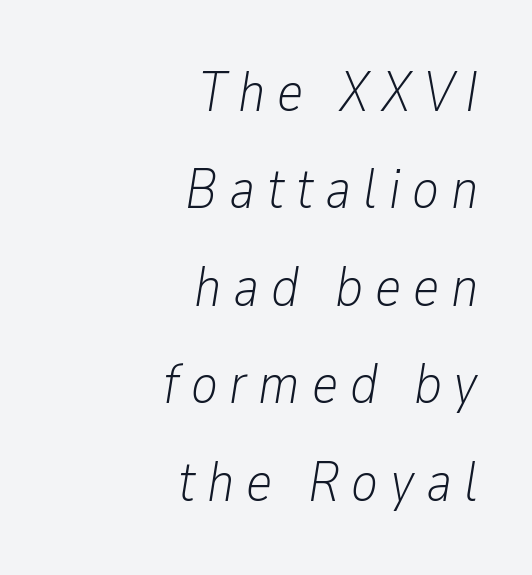
{"italic": "yes", "lean": "right", "slant_degrees": 9, "bold": "no", "weight": "light", "width": "condensed", "stroke_contrast": "low", "x_height": "medium", "monospaced": "no", "underline": "no", "align": "right", "line_spacing_ratio": 1.74, "letter_spacing": "wide", "letter_spacing_em": 0.21, "glyph_px": 56}
